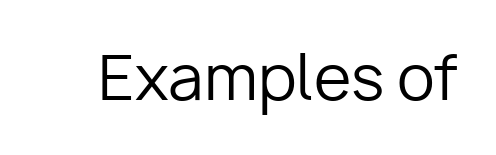
{"serif": "no", "italic": "no", "bold": "no", "weight": "regular", "width": "normal", "stroke_contrast": "low", "x_height": "medium", "monospaced": "no", "underline": "no", "letter_spacing": "normal", "letter_spacing_em": 0.0, "glyph_px": 61}
